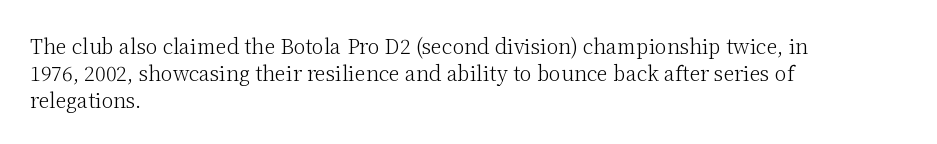
{"italic": "no", "bold": "no", "underline": "no", "align": "left", "line_spacing": "normal", "line_spacing_ratio": 1.35, "letter_spacing": "normal", "letter_spacing_em": 0.0, "glyph_px": 20}
